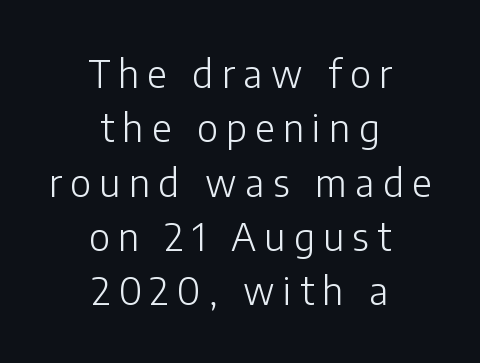
Q: Is the text bold? A: No.
Q: Is the text italic (slanted)? A: No, it is upright.
Q: Is the typeface a serif or a sans-serif typeface? A: Sans-serif.
Q: Is the text underlined? A: No.
Q: How is the paragraph aligned? A: Centered.
Q: Is the spacing between letters normal or unusually wide? A: Unusually wide.
Q: Is the spacing between lines tight, normal or loose? A: Normal.
Q: Width (condensed, normal, or wide)? A: Normal.
Q: Stroke contrast? A: Low.
Q: x-height? A: Medium.
Q: Monospaced? A: No.
